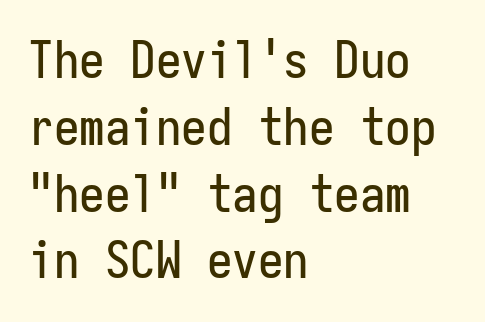
{"serif": "no", "italic": "no", "width": "condensed", "stroke_contrast": "low", "x_height": "medium", "monospaced": "yes", "underline": "no", "align": "left", "line_spacing": "normal", "line_spacing_ratio": 1.31, "letter_spacing": "normal", "letter_spacing_em": 0.0, "glyph_px": 51}
